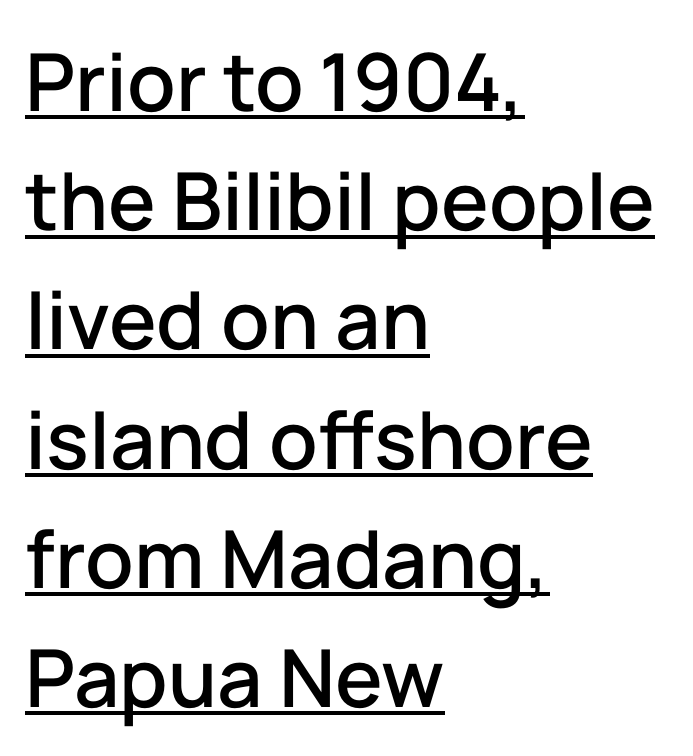
Q: Is the text italic (slanted)? A: No, it is upright.
Q: Is the typeface a serif or a sans-serif typeface? A: Sans-serif.
Q: Is the text underlined? A: Yes.
Q: How is the paragraph aligned? A: Left-aligned.
Q: Is the spacing between letters normal or unusually wide? A: Normal.
Q: Is the spacing between lines tight, normal or loose? A: Normal.
Q: Width (condensed, normal, or wide)? A: Normal.
Q: Stroke contrast? A: Low.
Q: x-height? A: Medium.
Q: Monospaced? A: No.
